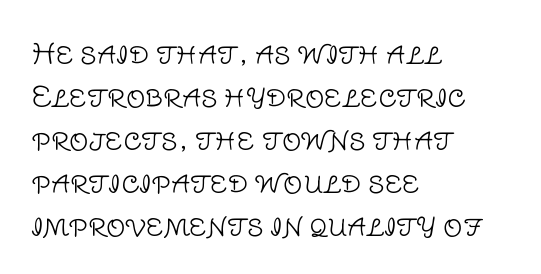
The image shows 27 px text type; set left-aligned, normal line spacing (1.59x), normal letter spacing, not underlined.
